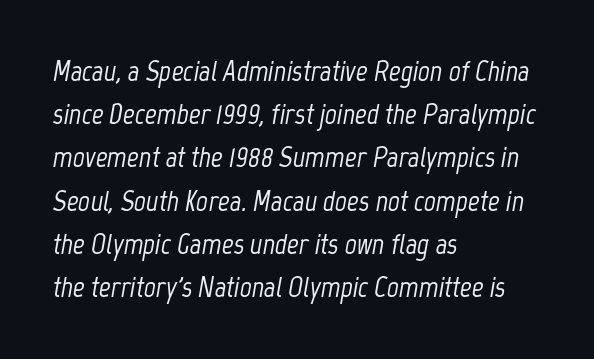
The image shows 29 px condensed type, italic (leaning right); set left-aligned, normal line spacing (1.49x), normal letter spacing, not underlined; low stroke contrast and a medium x-height.
